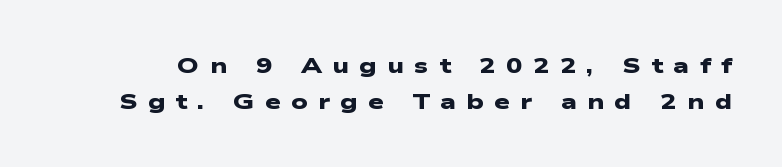
Q: Is the text bold? A: Yes.
Q: Is the text underlined? A: No.
Q: Is the spacing between letters normal or unusually wide? A: Unusually wide.
Q: Is the spacing between lines tight, normal or loose? A: Normal.
